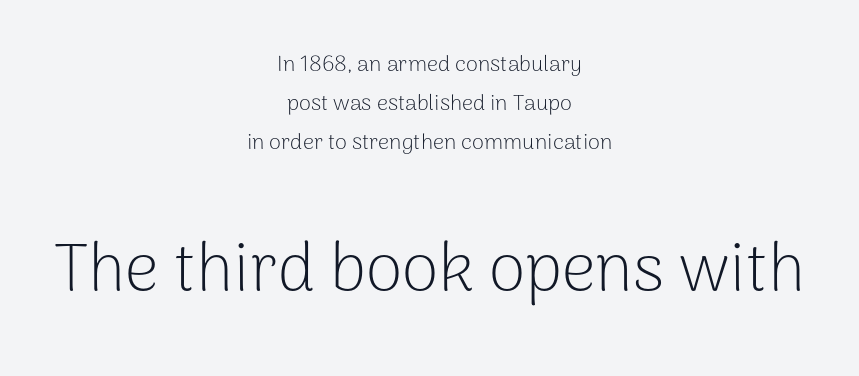
Q: Is the text bold? A: No.
Q: Is the text italic (slanted)? A: No, it is upright.
Q: Is the typeface a serif or a sans-serif typeface? A: Sans-serif.
Q: Is the text underlined? A: No.
Q: How is the paragraph aligned? A: Centered.
Q: Is the spacing between letters normal or unusually wide? A: Normal.
Q: Which block of text is set in a larger size, the first (top) or the second (bottom)? A: The second (bottom) one.
Q: Width (condensed, normal, or wide)? A: Normal.
Q: Stroke contrast? A: Low.
Q: x-height? A: Medium.
Q: Monospaced? A: No.
